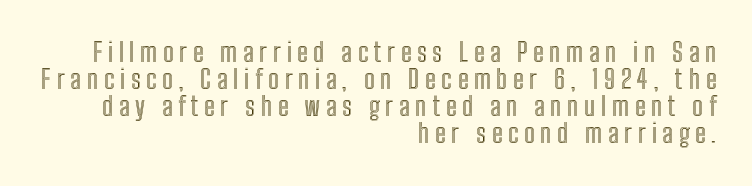
Q: Is the text italic (slanted)? A: No, it is upright.
Q: Is the text underlined? A: No.
Q: How is the paragraph aligned? A: Right-aligned.
Q: Is the spacing between letters normal or unusually wide? A: Unusually wide.
Q: Is the spacing between lines tight, normal or loose? A: Tight.
